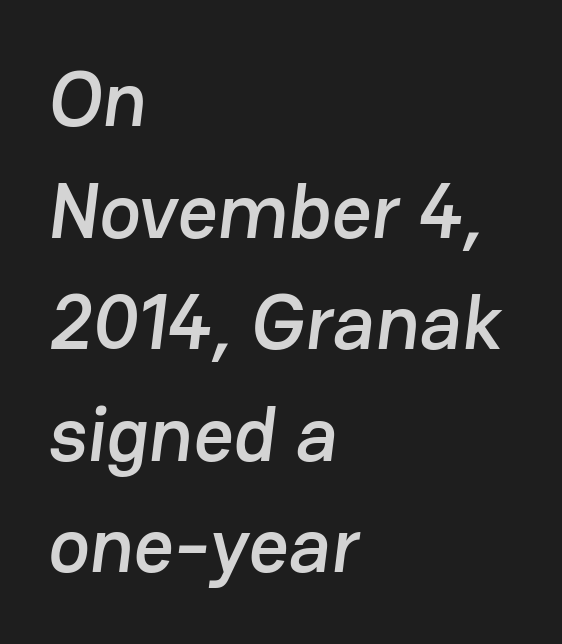
Q: Is the typeface a serif or a sans-serif typeface? A: Sans-serif.
Q: Is the text underlined? A: No.
Q: How is the paragraph aligned? A: Left-aligned.
Q: Is the spacing between letters normal or unusually wide? A: Normal.
Q: Is the spacing between lines tight, normal or loose? A: Normal.
Q: Width (condensed, normal, or wide)? A: Normal.
Q: Stroke contrast? A: Low.
Q: x-height? A: Medium.
Q: Monospaced? A: No.
